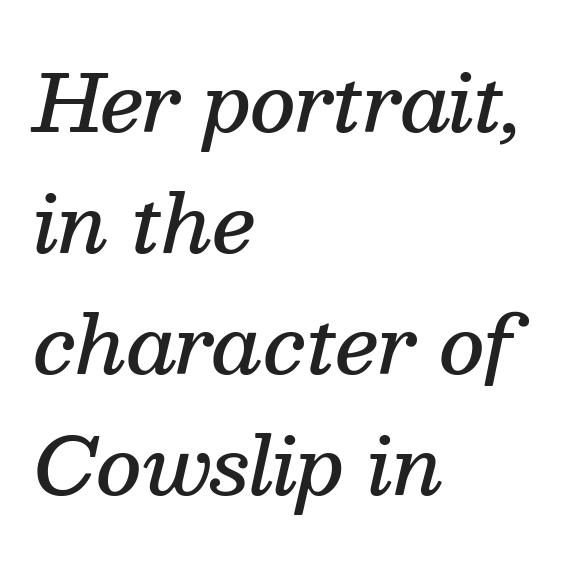
Q: Is the text bold? A: Semi-bold.
Q: Is the text italic (slanted)? A: Yes, it leans right by about 13 degrees.
Q: Is the typeface a serif or a sans-serif typeface? A: Serif.
Q: Is the text underlined? A: No.
Q: How is the paragraph aligned? A: Left-aligned.
Q: Is the spacing between letters normal or unusually wide? A: Normal.
Q: Is the spacing between lines tight, normal or loose? A: Normal.
Q: Width (condensed, normal, or wide)? A: Normal.
Q: Stroke contrast? A: Medium.
Q: x-height? A: Medium.
Q: Monospaced? A: No.
